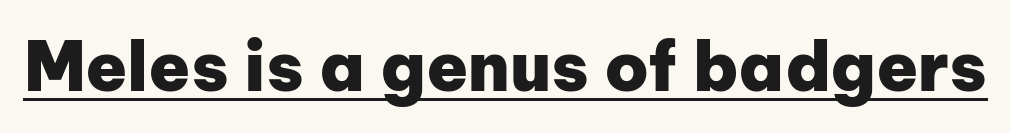
{"serif": "no", "italic": "no", "bold": "yes", "weight": "heavy", "width": "normal", "stroke_contrast": "low", "x_height": "medium", "monospaced": "no", "underline": "yes", "letter_spacing": "normal", "letter_spacing_em": 0.0, "glyph_px": 68}
